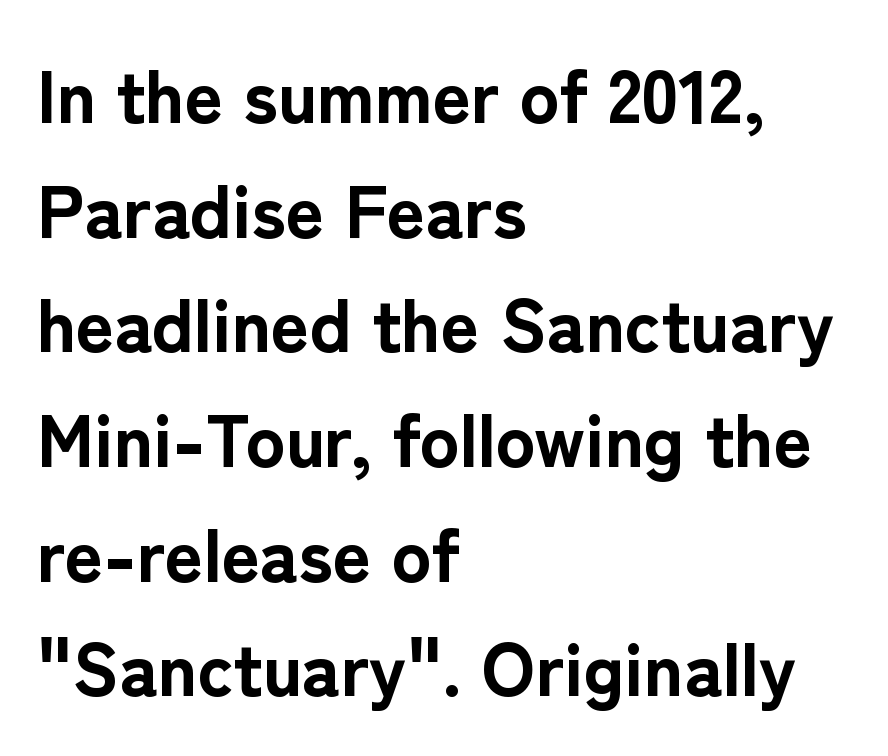
The image shows 74 px bold sans-serif type, upright; set left-aligned, normal line spacing (1.55x), normal letter spacing, not underlined; low stroke contrast and a medium x-height.
